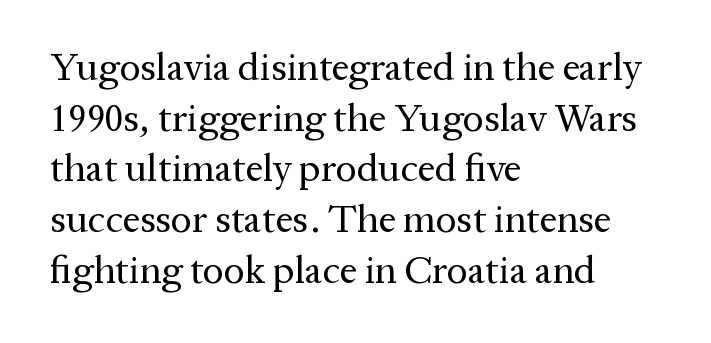
The image shows 39 px regular-weight serif type, upright; set left-aligned, normal line spacing (1.3x), normal letter spacing, not underlined; medium stroke contrast and a medium x-height.
